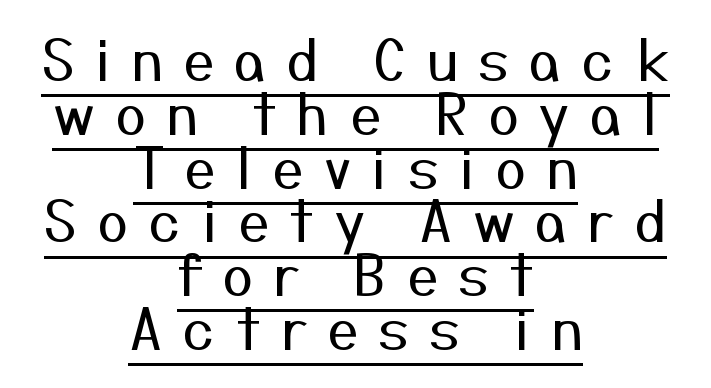
Underline: present. Caption: multi-line text, centered on the measure. To sum up the face: it is a sans, with no serifs. Do the characters align in a grid? No, the font is proportional. Weight class: somewhere from thin through regular. This is roman type, the default non-slanted kind.
